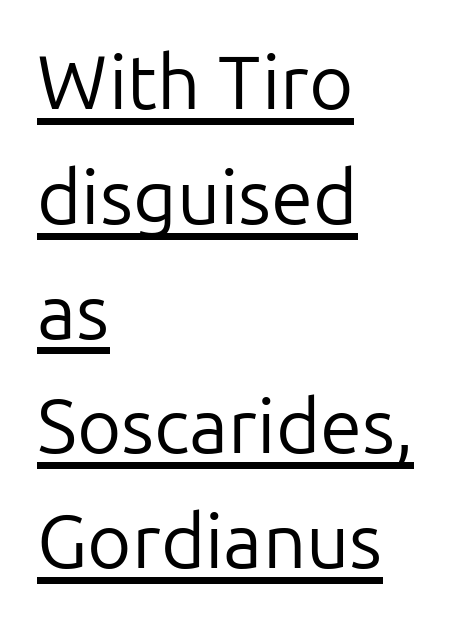
The image shows 76 px regular-weight sans-serif type, upright; set left-aligned, normal line spacing (1.51x), normal letter spacing, underlined; low stroke contrast and a medium x-height.
